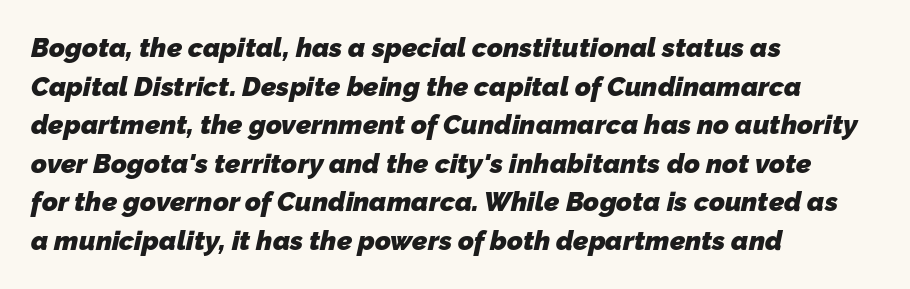
{"bold": "yes", "underline": "no", "align": "left", "line_spacing": "normal", "line_spacing_ratio": 1.43, "letter_spacing": "normal", "letter_spacing_em": 0.0, "glyph_px": 27}
